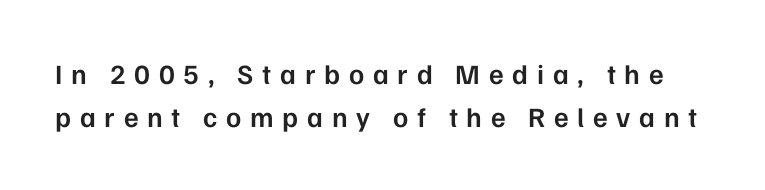
Q: Is the text bold? A: Semi-bold.
Q: Is the text italic (slanted)? A: No, it is upright.
Q: Is the typeface a serif or a sans-serif typeface? A: Sans-serif.
Q: Is the text underlined? A: No.
Q: Is the spacing between letters normal or unusually wide? A: Unusually wide.
Q: Is the spacing between lines tight, normal or loose? A: Normal.
Q: Width (condensed, normal, or wide)? A: Normal.
Q: Stroke contrast? A: Low.
Q: x-height? A: Medium.
Q: Monospaced? A: No.
